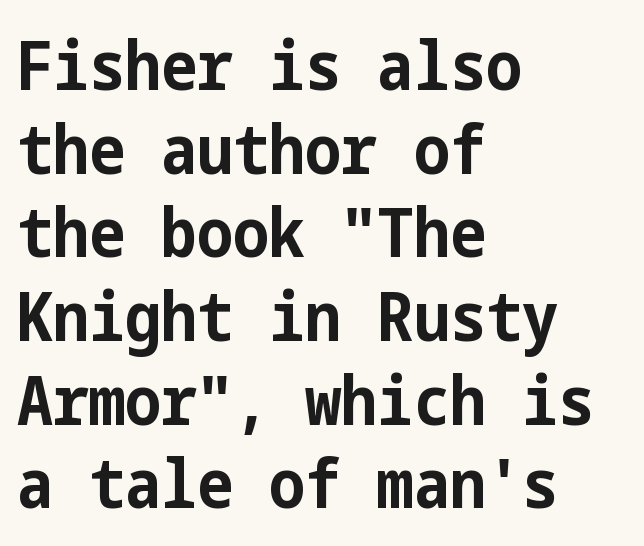
Look at the tracking — it's just the regular setting, nothing added. Typographically, this falls in the sans-serif category. The axis of the letterforms is exactly vertical. Chunky letters — that's bold for sure.
